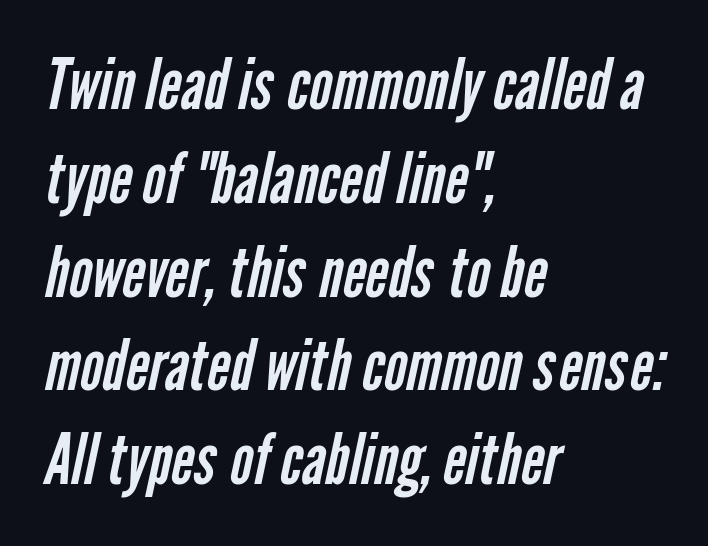
A student would call this left alignment; a typographer would say flush left, rag right. Vertical spacing — default. No letter is thick-stroked: the sample isn't bold. Has an underline been added? It has not. How are the letters spaced? Ordinarily, with no added tracking.
